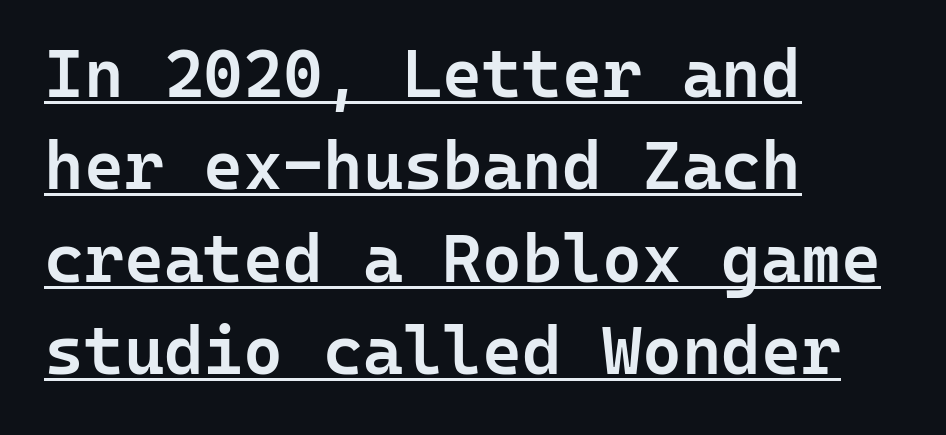
{"serif": "no", "italic": "no", "bold": "semi", "weight": "semibold", "width": "normal", "stroke_contrast": "low", "x_height": "medium", "monospaced": "yes", "underline": "yes", "align": "left", "line_spacing": "normal", "line_spacing_ratio": 1.36, "letter_spacing": "normal", "letter_spacing_em": 0.0, "glyph_px": 68}
